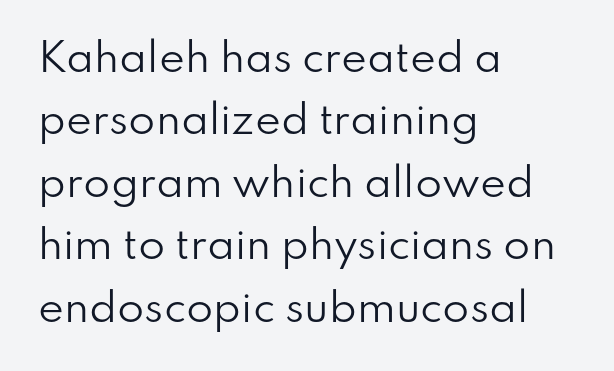
{"serif": "no", "italic": "no", "bold": "no", "weight": "regular", "width": "normal", "stroke_contrast": "low", "x_height": "small", "monospaced": "no", "underline": "no", "align": "left", "line_spacing": "normal", "line_spacing_ratio": 1.6, "letter_spacing": "normal", "letter_spacing_em": 0.0, "glyph_px": 39}
